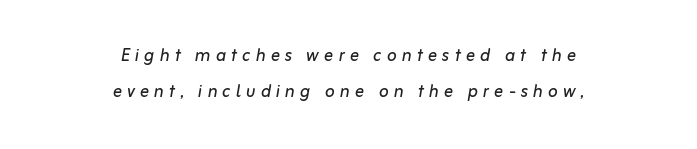
Q: Is the text bold? A: No.
Q: Is the text italic (slanted)? A: Yes, it leans right by about 10 degrees.
Q: Is the text underlined? A: No.
Q: How is the paragraph aligned? A: Centered.
Q: Is the spacing between letters normal or unusually wide? A: Unusually wide.
Q: Is the spacing between lines tight, normal or loose? A: Normal.
